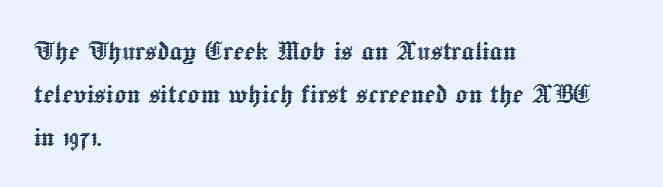
Q: Is the text italic (slanted)? A: No, it is upright.
Q: Is the text underlined? A: No.
Q: How is the paragraph aligned? A: Left-aligned.
Q: Is the spacing between letters normal or unusually wide? A: Normal.
Q: Is the spacing between lines tight, normal or loose? A: Normal.
Q: Width (condensed, normal, or wide)? A: Normal.
Q: x-height? A: Medium.
Q: Monospaced? A: No.
